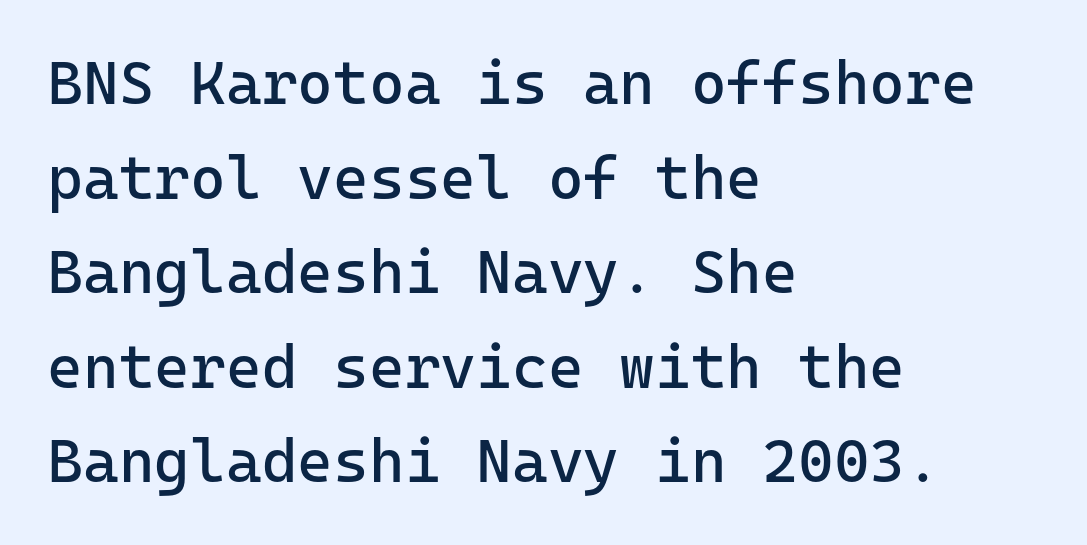
The image shows 61 px regular-weight sans-serif type, upright, monospaced; set left-aligned, normal line spacing (1.55x), normal letter spacing, not underlined; low stroke contrast and a medium x-height.
